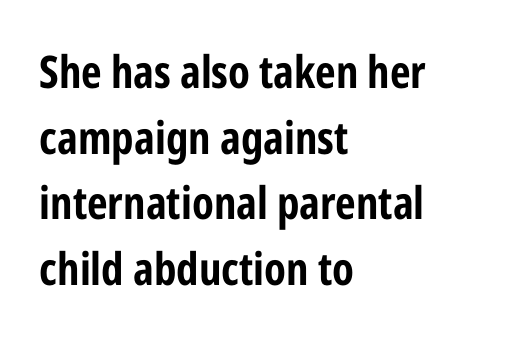
{"serif": "no", "italic": "no", "bold": "yes", "weight": "bold", "width": "condensed", "stroke_contrast": "low", "x_height": "medium", "monospaced": "no", "underline": "no", "align": "left", "line_spacing": "normal", "line_spacing_ratio": 1.46, "letter_spacing": "normal", "letter_spacing_em": 0.0, "glyph_px": 45}
